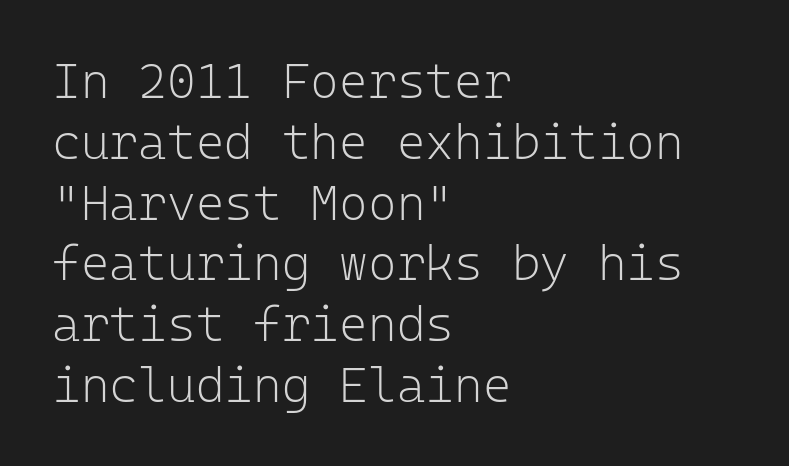
The image shows 49 px light sans-serif type, upright, monospaced; set left-aligned, line spacing 1.24x, normal letter spacing, not underlined; low stroke contrast and a medium x-height.
